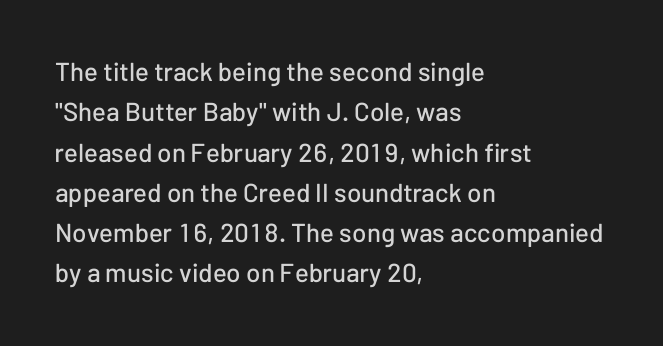
Q: Is the text italic (slanted)? A: No, it is upright.
Q: Is the text underlined? A: No.
Q: How is the paragraph aligned? A: Left-aligned.
Q: Is the spacing between letters normal or unusually wide? A: Normal.
Q: Is the spacing between lines tight, normal or loose? A: Normal.
